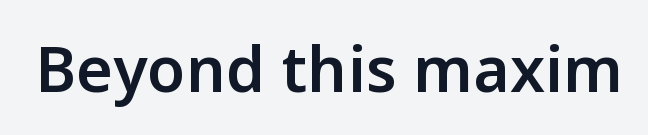
{"serif": "no", "italic": "no", "bold": "semi", "weight": "semibold", "width": "normal", "stroke_contrast": "low", "x_height": "medium", "monospaced": "no", "underline": "no", "letter_spacing": "normal", "letter_spacing_em": 0.0, "glyph_px": 63}
